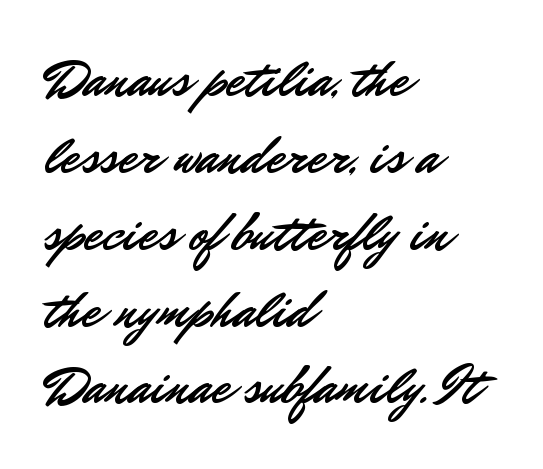
Q: Is the text italic (slanted)? A: Yes.
Q: Is the typeface a serif or a sans-serif typeface? A: Sans-serif.
Q: Is the text underlined? A: No.
Q: How is the paragraph aligned? A: Left-aligned.
Q: Is the spacing between letters normal or unusually wide? A: Normal.
Q: Is the spacing between lines tight, normal or loose? A: Normal.
Q: Width (condensed, normal, or wide)? A: Normal.
Q: Stroke contrast? A: Low.
Q: x-height? A: Small.
Q: Monospaced? A: No.
